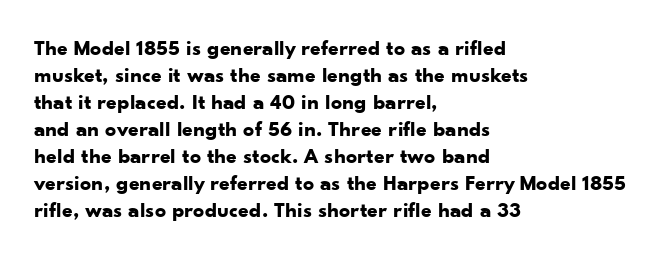
{"italic": "no", "bold": "yes", "underline": "no", "align": "left", "line_spacing_ratio": 1.23, "letter_spacing": "normal", "letter_spacing_em": 0.0, "glyph_px": 22}
